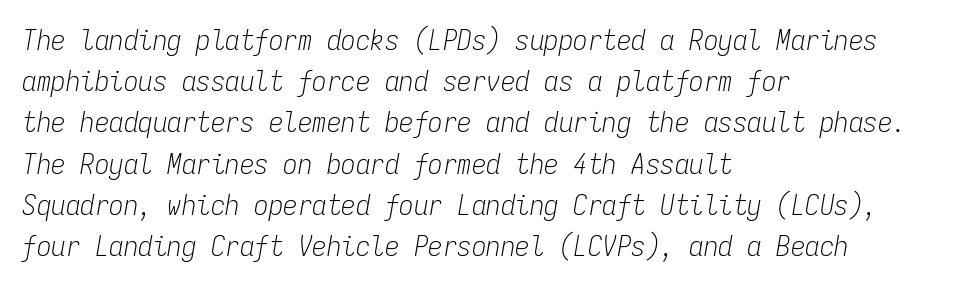
Q: Is the text bold? A: No.
Q: Is the text italic (slanted)? A: Yes, it leans right by about 9 degrees.
Q: Is the text underlined? A: No.
Q: How is the paragraph aligned? A: Left-aligned.
Q: Is the spacing between letters normal or unusually wide? A: Normal.
Q: Is the spacing between lines tight, normal or loose? A: Normal.
Q: Width (condensed, normal, or wide)? A: Condensed.
Q: Stroke contrast? A: Low.
Q: x-height? A: Medium.
Q: Monospaced? A: Yes.
